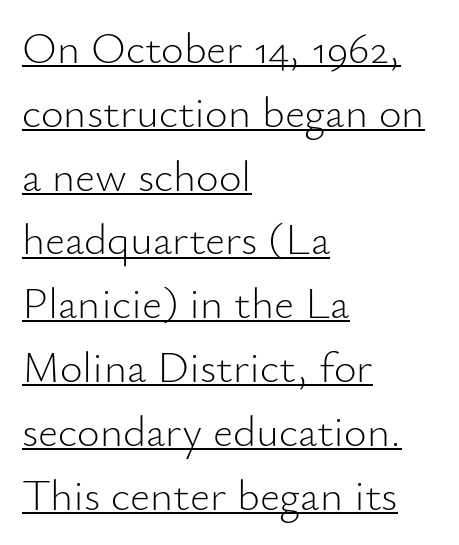
This is underlined copy, the kind a proofreader might mark for attention. The lines are quadded left. Is the letter spacing exaggerated? No — it looks like the ordinary default. Ink coverage per letter is moderate at most.
